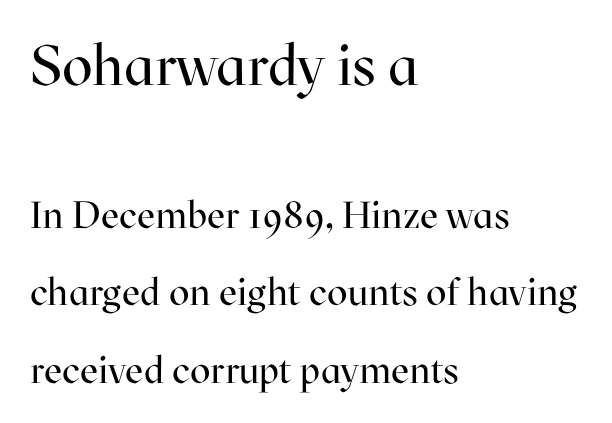
The image shows 57 px regular-weight serif type, upright; set left-aligned, loose line spacing (2.03x), normal letter spacing, not underlined; the first (top) block is 1.5x larger; high stroke contrast and a medium x-height.
